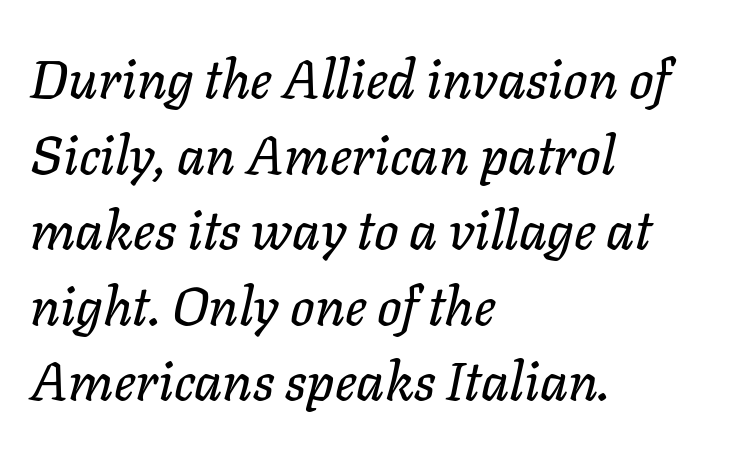
{"italic": "yes", "lean": "right", "slant_degrees": 11, "width": "normal", "stroke_contrast": "low", "x_height": "medium", "monospaced": "no", "underline": "no", "align": "left", "line_spacing": "normal", "line_spacing_ratio": 1.4, "letter_spacing": "normal", "letter_spacing_em": 0.0, "glyph_px": 54}
